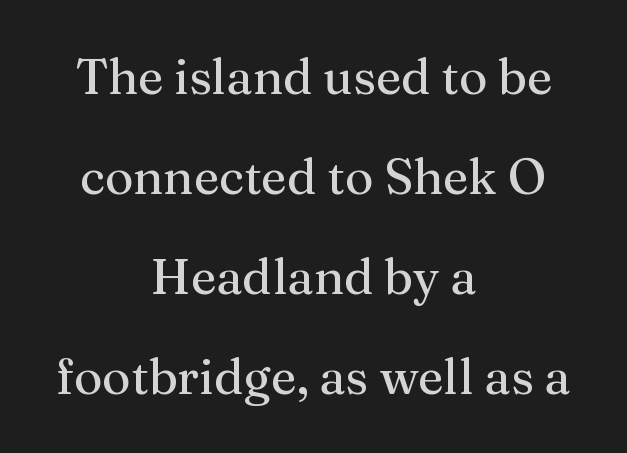
{"serif": "yes", "italic": "no", "width": "normal", "stroke_contrast": "medium", "x_height": "medium", "monospaced": "no", "underline": "no", "align": "center", "line_spacing": "loose", "line_spacing_ratio": 2.04, "letter_spacing": "normal", "letter_spacing_em": 0.0, "glyph_px": 49}
